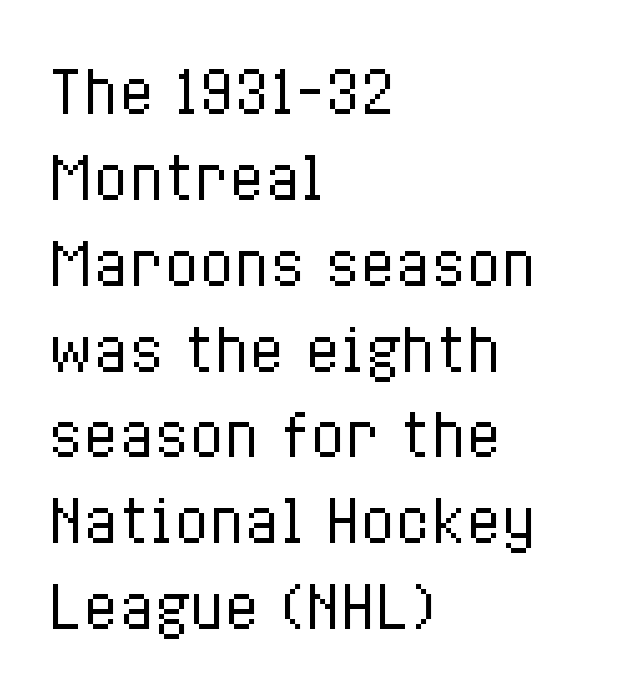
Glyph-to-glyph distance matches everyday printed text. The cut favours lightness, reaching ordinary text weight at its darkest. Decoration check: the copy has no underline. Is this a fixed-width face? No — the glyphs have proportional, varying widths.
